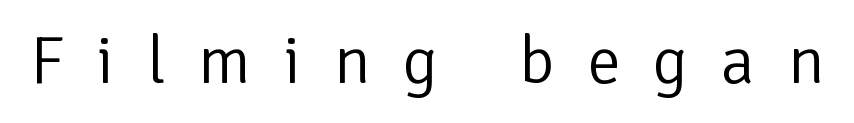
The image shows 67 px light sans-serif type, upright; set unusually wide letter spacing (+0.49 em), not underlined; low stroke contrast and a medium x-height.
